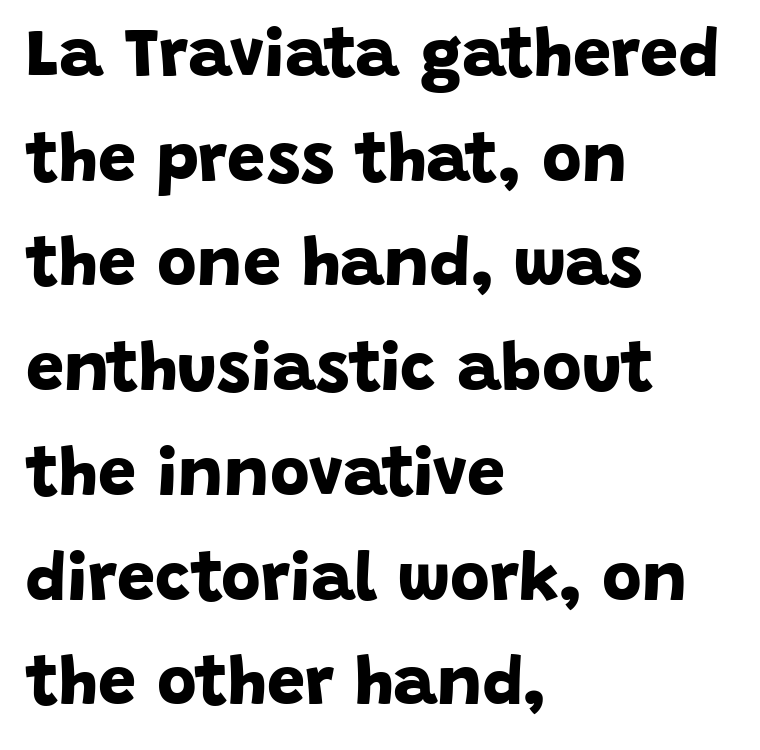
{"serif": "no", "bold": "yes", "weight": "bold", "width": "normal", "stroke_contrast": "low", "x_height": "large", "monospaced": "no", "underline": "no", "align": "left", "line_spacing": "normal", "line_spacing_ratio": 1.54, "letter_spacing": "normal", "letter_spacing_em": 0.0, "glyph_px": 68}
